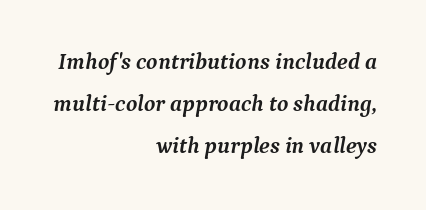
Q: Is the text bold? A: Yes.
Q: Is the text italic (slanted)? A: Yes, it leans right by about 9 degrees.
Q: Is the text underlined? A: No.
Q: How is the paragraph aligned? A: Right-aligned.
Q: Is the spacing between letters normal or unusually wide? A: Normal.
